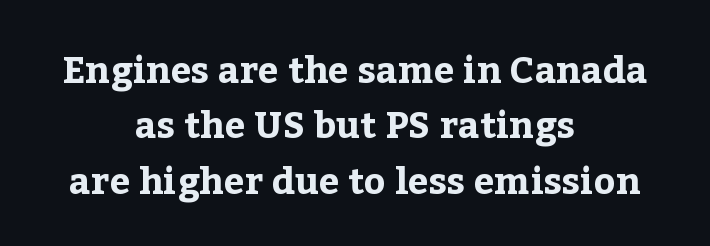
The image shows 37 px bold serif type, upright; set centered, normal line spacing (1.5x), normal letter spacing, not underlined; low stroke contrast and a medium x-height.
